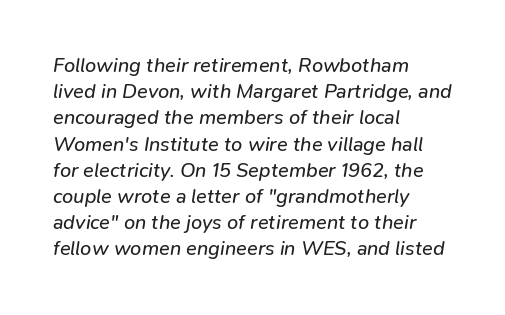
The image shows 20 px text type, italic (leaning right); set left-aligned, normal line spacing (1.31x), normal letter spacing, not underlined.
